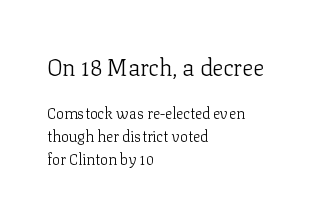
Q: Is the text bold? A: No.
Q: Is the text italic (slanted)? A: No, it is upright.
Q: Is the text underlined? A: No.
Q: How is the paragraph aligned? A: Left-aligned.
Q: Is the spacing between letters normal or unusually wide? A: Normal.
Q: Is the spacing between lines tight, normal or loose? A: Normal.
Q: Which block of text is set in a larger size, the first (top) or the second (bottom)? A: The first (top) one.
